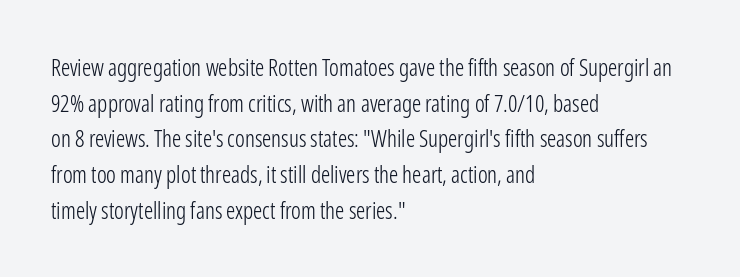
Q: Is the text bold? A: No.
Q: Is the text italic (slanted)? A: No, it is upright.
Q: Is the text underlined? A: No.
Q: How is the paragraph aligned? A: Left-aligned.
Q: Is the spacing between letters normal or unusually wide? A: Normal.
Q: Is the spacing between lines tight, normal or loose? A: Normal.
